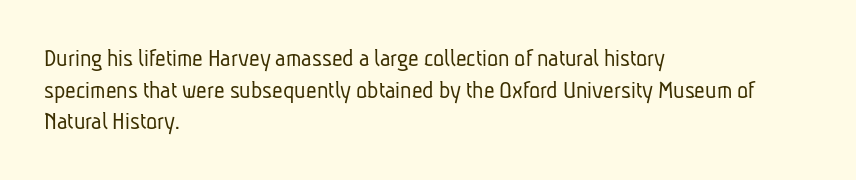
{"bold": "no", "underline": "no", "align": "left", "line_spacing_ratio": 1.22, "letter_spacing": "normal", "letter_spacing_em": 0.0, "glyph_px": 26}
